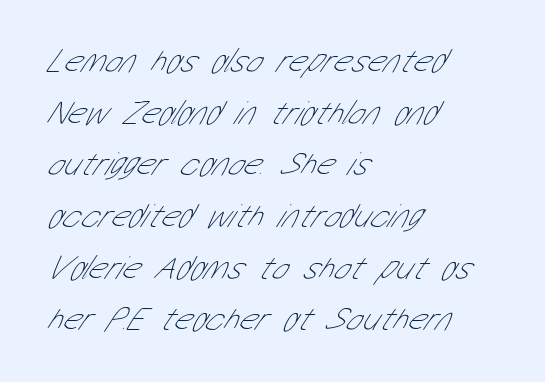
{"serif": "no", "bold": "no", "weight": "thin", "width": "condensed", "stroke_contrast": "low", "x_height": "medium", "monospaced": "no", "underline": "no", "align": "left", "line_spacing": "normal", "line_spacing_ratio": 1.52, "letter_spacing": "normal", "letter_spacing_em": 0.0, "glyph_px": 34}
